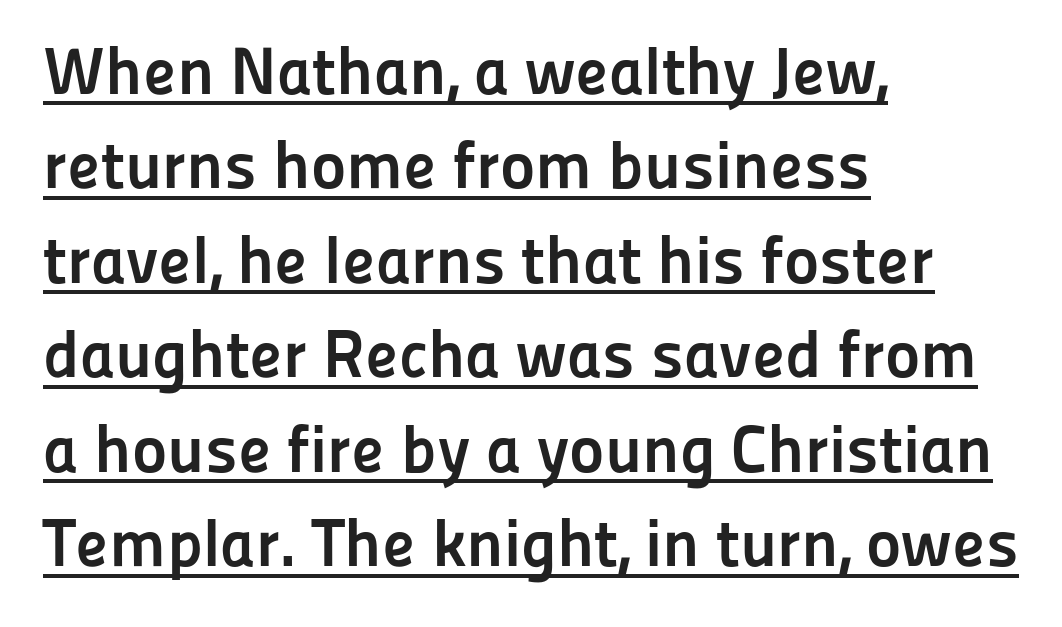
Q: Is the text bold? A: Yes.
Q: Is the text italic (slanted)? A: No, it is upright.
Q: Is the typeface a serif or a sans-serif typeface? A: Sans-serif.
Q: Is the text underlined? A: Yes.
Q: How is the paragraph aligned? A: Left-aligned.
Q: Is the spacing between letters normal or unusually wide? A: Normal.
Q: Is the spacing between lines tight, normal or loose? A: Normal.
Q: Width (condensed, normal, or wide)? A: Normal.
Q: Stroke contrast? A: Low.
Q: x-height? A: Medium.
Q: Monospaced? A: No.
